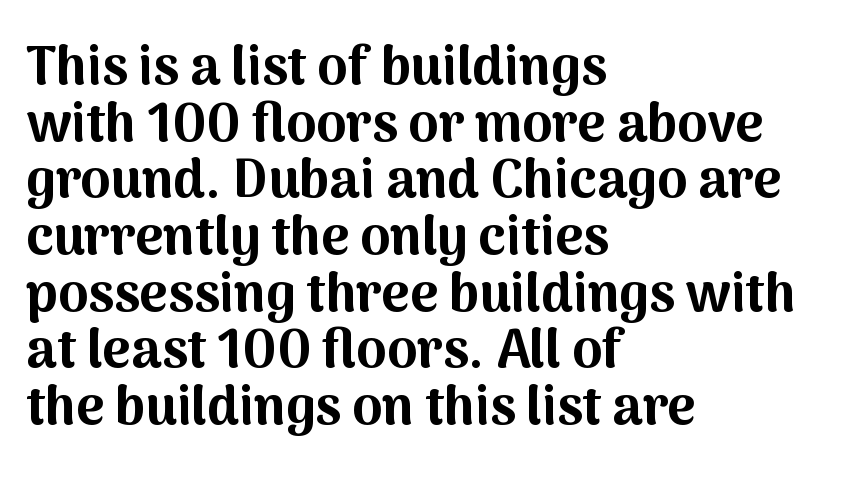
Proportional: the letters do not fall into vertical columns. Unlike italic type, these characters show no tilt at all. Emphasis by weight is at full strength: bold. These lines are composed in type without serifs.
